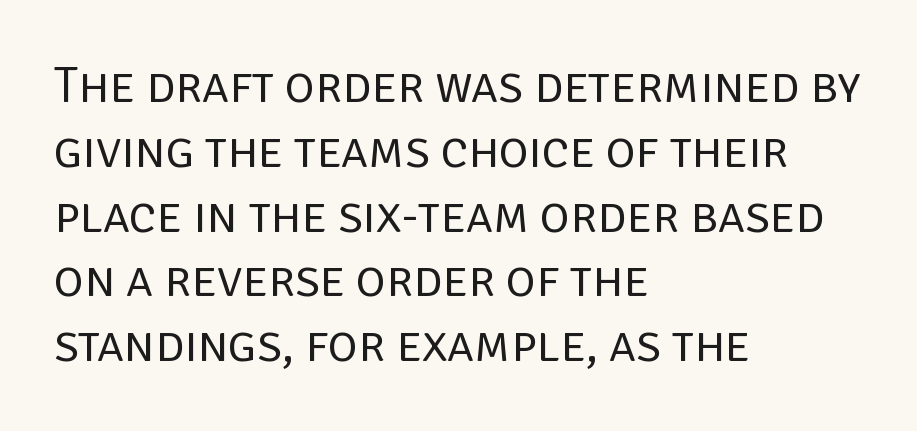
Q: Is the text bold? A: No.
Q: Is the text italic (slanted)? A: No, it is upright.
Q: Is the typeface a serif or a sans-serif typeface? A: Sans-serif.
Q: Is the text underlined? A: No.
Q: How is the paragraph aligned? A: Left-aligned.
Q: Is the spacing between letters normal or unusually wide? A: Normal.
Q: Is the spacing between lines tight, normal or loose? A: Normal.
Q: Width (condensed, normal, or wide)? A: Normal.
Q: Stroke contrast? A: Low.
Q: x-height? A: Large.
Q: Monospaced? A: No.
